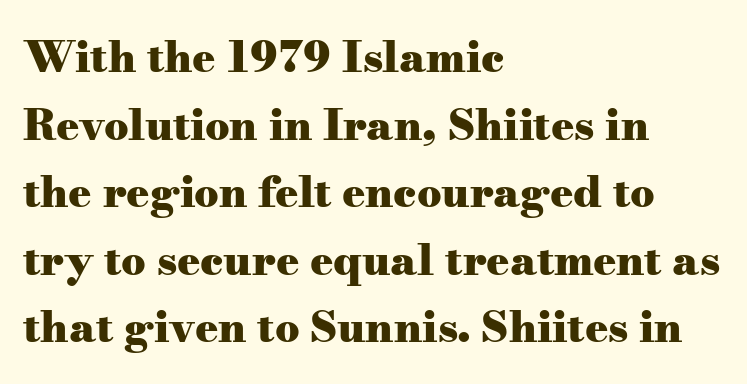
The image shows 43 px heavy, wide serif type, upright; set left-aligned, normal line spacing (1.57x), normal letter spacing, not underlined; medium stroke contrast and a small x-height.
